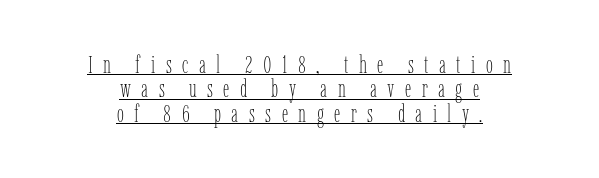
The image shows 25 px text type, upright; set centered, tight line spacing (0.98x), unusually wide letter spacing (+0.42 em), underlined.
